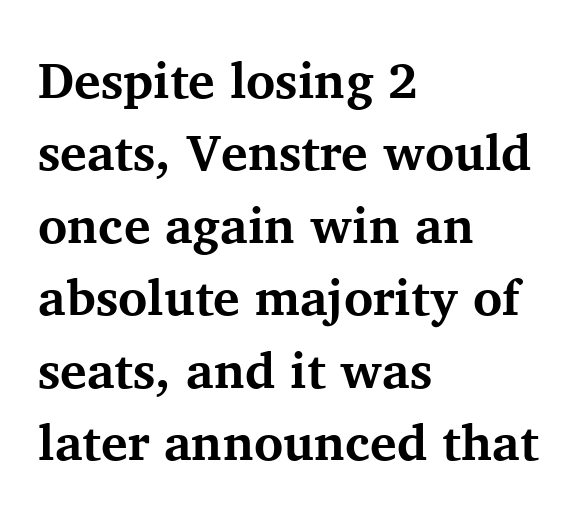
{"serif": "yes", "italic": "no", "bold": "yes", "weight": "bold", "width": "normal", "stroke_contrast": "medium", "x_height": "medium", "monospaced": "no", "underline": "no", "align": "left", "line_spacing": "normal", "line_spacing_ratio": 1.45, "letter_spacing": "normal", "letter_spacing_em": 0.0, "glyph_px": 50}
